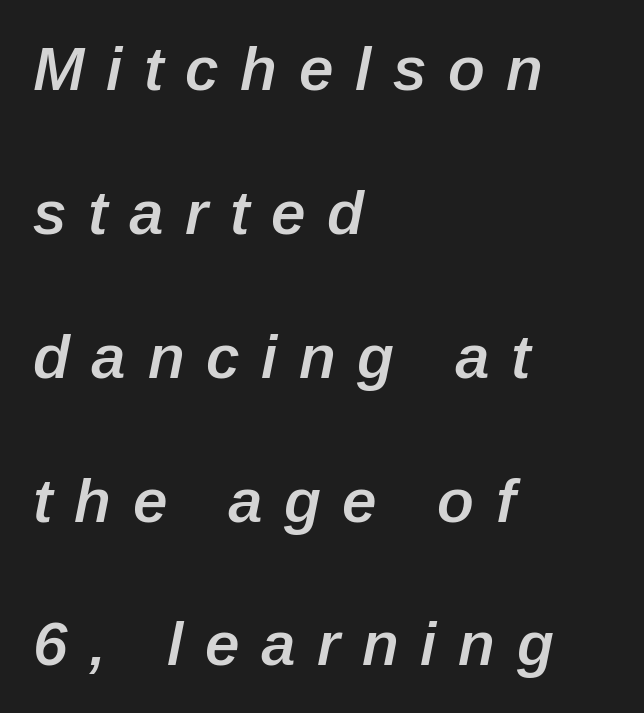
{"italic": "yes", "lean": "right", "slant_degrees": 12, "bold": "semi", "weight": "semibold", "width": "normal", "stroke_contrast": "low", "x_height": "medium", "monospaced": "no", "underline": "no", "align": "left", "line_spacing": "loose", "line_spacing_ratio": 2.32, "letter_spacing": "wide", "letter_spacing_em": 0.35, "glyph_px": 62}
